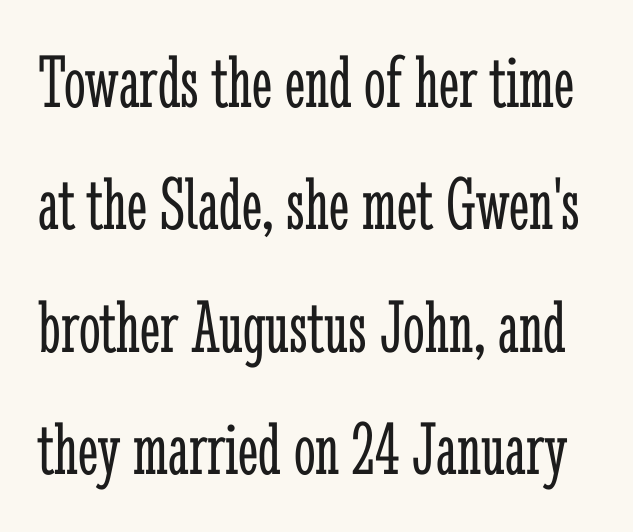
The image shows 77 px light, condensed serif type, upright; set normal line spacing (1.59x), normal letter spacing, not underlined; low stroke contrast and a medium x-height.
